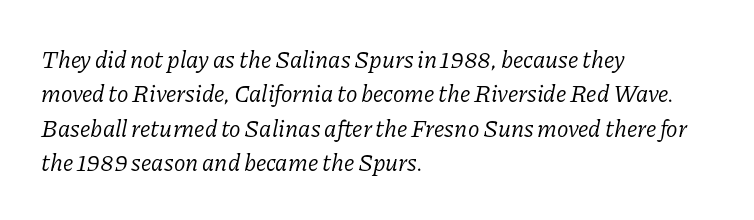
Q: Is the text bold? A: No.
Q: Is the text italic (slanted)? A: Yes, it leans right by about 11 degrees.
Q: Is the text underlined? A: No.
Q: How is the paragraph aligned? A: Left-aligned.
Q: Is the spacing between letters normal or unusually wide? A: Normal.
Q: Is the spacing between lines tight, normal or loose? A: Normal.
